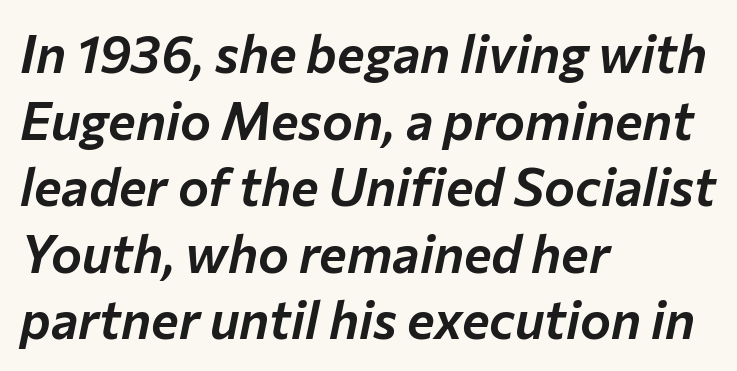
Q: Is the text italic (slanted)? A: Yes, it leans right by about 12 degrees.
Q: Is the text underlined? A: No.
Q: How is the paragraph aligned? A: Left-aligned.
Q: Is the spacing between letters normal or unusually wide? A: Normal.
Q: Is the spacing between lines tight, normal or loose? A: Normal.
Q: Width (condensed, normal, or wide)? A: Normal.
Q: Stroke contrast? A: Low.
Q: x-height? A: Medium.
Q: Monospaced? A: No.
